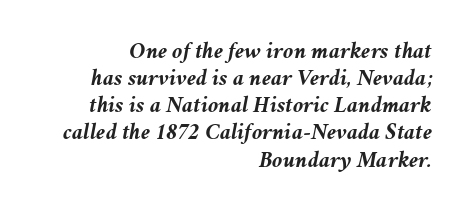
The image shows 23 px bold type, italic (leaning right); set right-aligned, line spacing 1.18x, normal letter spacing, not underlined.
